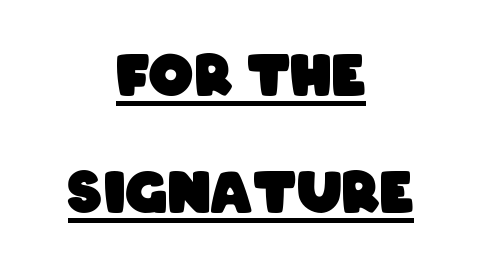
Q: Is the text bold? A: Yes.
Q: Is the typeface a serif or a sans-serif typeface? A: Sans-serif.
Q: Is the text underlined? A: Yes.
Q: How is the paragraph aligned? A: Centered.
Q: Is the spacing between letters normal or unusually wide? A: Normal.
Q: Is the spacing between lines tight, normal or loose? A: Loose.
Q: Width (condensed, normal, or wide)? A: Condensed.
Q: Stroke contrast? A: Low.
Q: x-height? A: Large.
Q: Monospaced? A: No.
